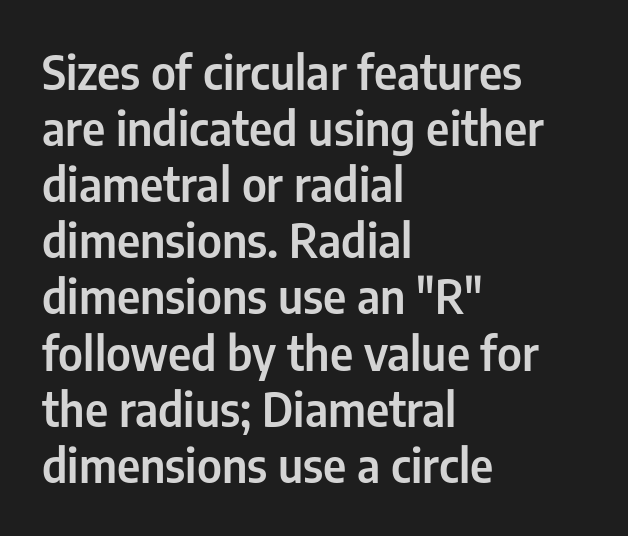
Q: Is the text italic (slanted)? A: No, it is upright.
Q: Is the typeface a serif or a sans-serif typeface? A: Sans-serif.
Q: Is the text underlined? A: No.
Q: How is the paragraph aligned? A: Left-aligned.
Q: Is the spacing between letters normal or unusually wide? A: Normal.
Q: Width (condensed, normal, or wide)? A: Condensed.
Q: Stroke contrast? A: Low.
Q: x-height? A: Medium.
Q: Monospaced? A: No.
